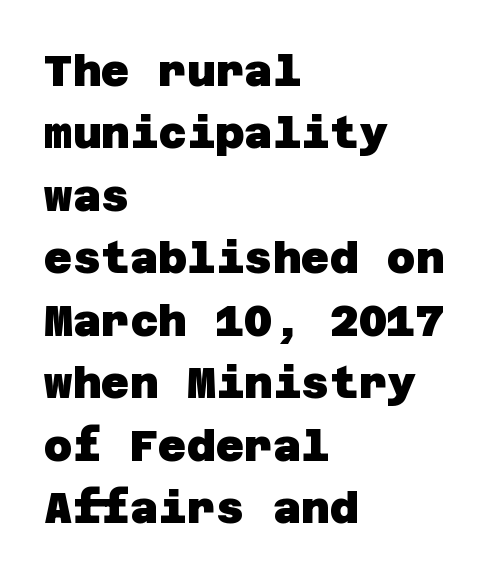
{"serif": "no", "bold": "yes", "weight": "heavy", "width": "normal", "stroke_contrast": "low", "x_height": "large", "underline": "no", "align": "left", "line_spacing": "normal", "line_spacing_ratio": 1.42, "letter_spacing": "normal", "letter_spacing_em": 0.0, "glyph_px": 44}
